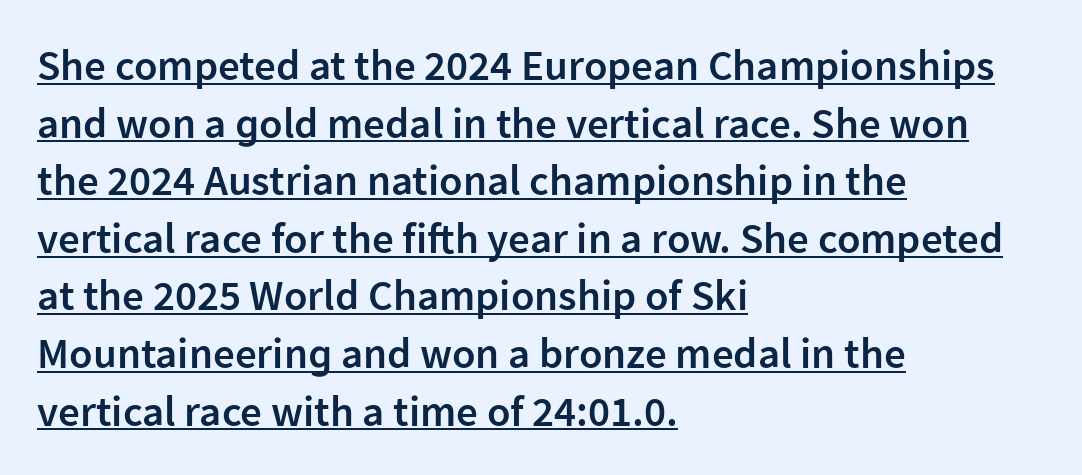
Q: Is the text bold? A: Semi-bold.
Q: Is the text italic (slanted)? A: No, it is upright.
Q: Is the typeface a serif or a sans-serif typeface? A: Sans-serif.
Q: Is the text underlined? A: Yes.
Q: How is the paragraph aligned? A: Left-aligned.
Q: Is the spacing between letters normal or unusually wide? A: Normal.
Q: Is the spacing between lines tight, normal or loose? A: Normal.
Q: Width (condensed, normal, or wide)? A: Normal.
Q: Stroke contrast? A: Low.
Q: x-height? A: Medium.
Q: Monospaced? A: No.
